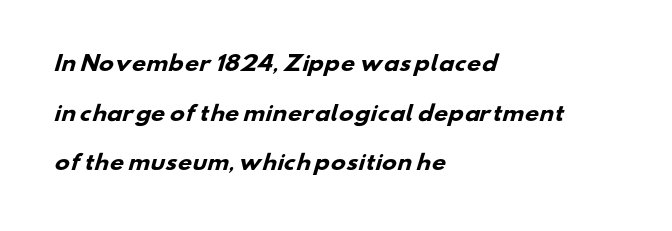
{"bold": "yes", "underline": "no", "align": "left", "line_spacing": "loose", "line_spacing_ratio": 2.48, "letter_spacing": "normal", "letter_spacing_em": 0.0, "glyph_px": 20}
